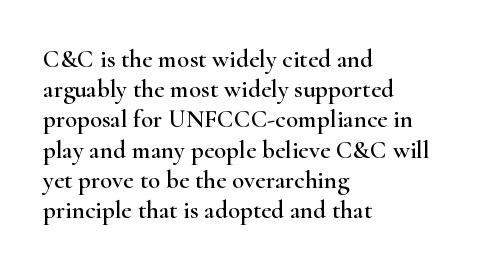
Q: Is the text italic (slanted)? A: No, it is upright.
Q: Is the text underlined? A: No.
Q: How is the paragraph aligned? A: Left-aligned.
Q: Is the spacing between letters normal or unusually wide? A: Normal.
